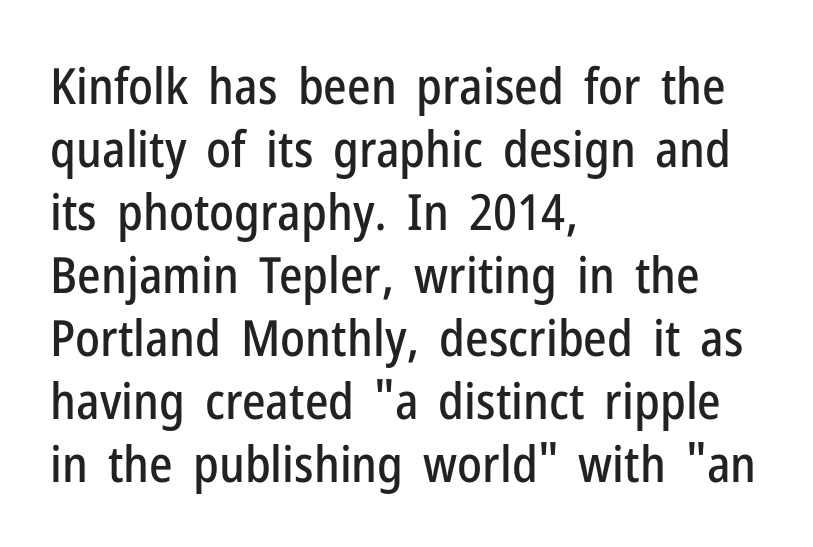
Here the glyphs are tracked normally, forming tight word shapes. A typesetter would label this face a sans. The paragraph has a hard left edge and a soft right edge. Honestly, there is no underline to notice here at all. A typesetter would call this leading conventional body-copy spacing.
